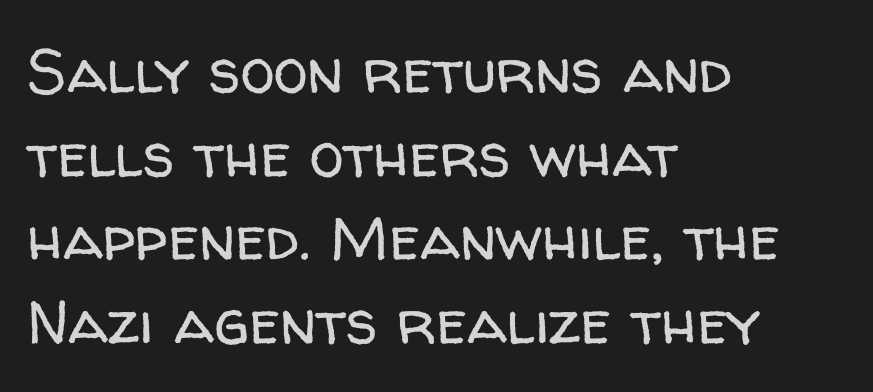
The image shows 62 px regular-weight sans-serif type, upright; set left-aligned, normal line spacing (1.35x), normal letter spacing, not underlined; low stroke contrast and a medium x-height.
